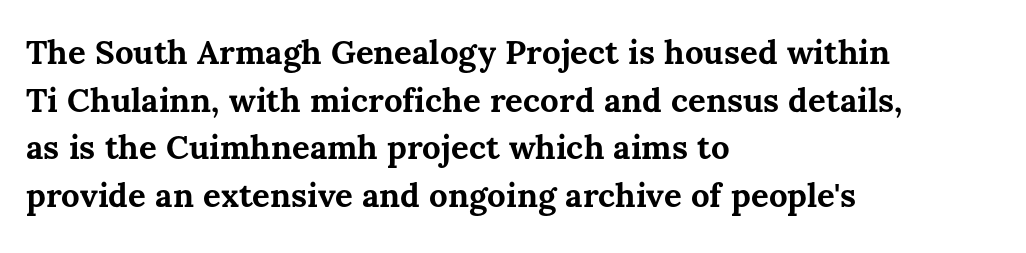
{"italic": "no", "bold": "yes", "weight": "bold", "width": "normal", "stroke_contrast": "medium", "x_height": "medium", "monospaced": "no", "underline": "no", "align": "left", "line_spacing": "normal", "line_spacing_ratio": 1.44, "letter_spacing": "normal", "letter_spacing_em": 0.0, "glyph_px": 33}
